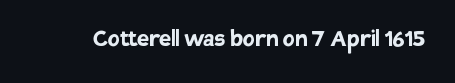
{"italic": "no", "bold": "yes", "underline": "no", "letter_spacing": "normal", "letter_spacing_em": 0.0, "glyph_px": 27}
